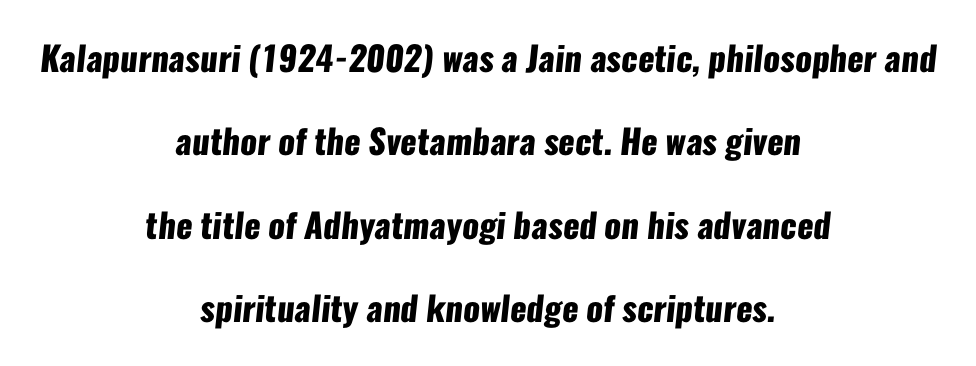
Note: no serifs on the glyphs. Look at the tracking — it's just the regular setting, nothing added. Leading: increased. Neither beginnings nor endings align; midpoints do.
